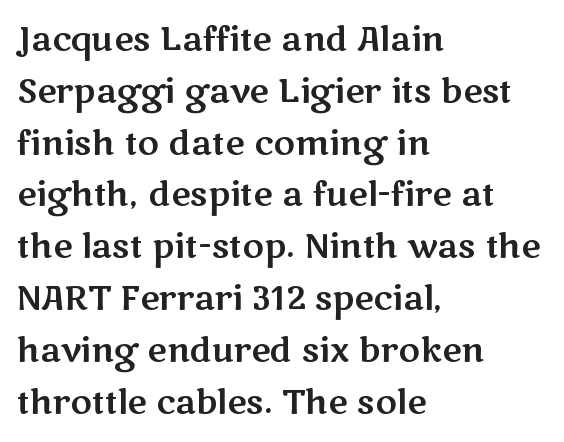
The image shows 33 px wide sans-serif type, upright; set left-aligned, normal line spacing (1.57x), normal letter spacing, not underlined; medium stroke contrast and a medium x-height.
